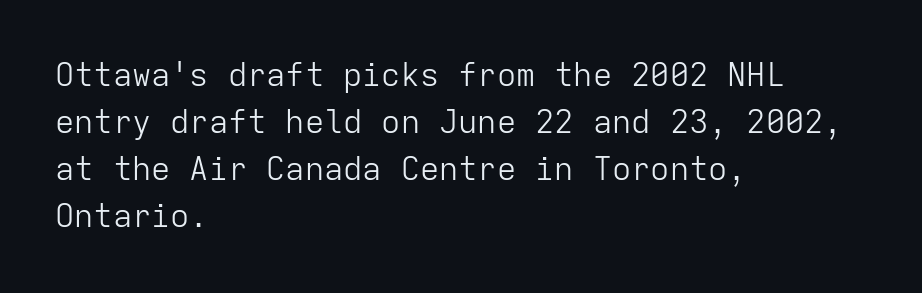
Q: Is the text bold? A: No.
Q: Is the text italic (slanted)? A: No, it is upright.
Q: Is the typeface a serif or a sans-serif typeface? A: Sans-serif.
Q: Is the text underlined? A: No.
Q: How is the paragraph aligned? A: Left-aligned.
Q: Is the spacing between letters normal or unusually wide? A: Normal.
Q: Is the spacing between lines tight, normal or loose? A: Normal.
Q: Width (condensed, normal, or wide)? A: Normal.
Q: Stroke contrast? A: Low.
Q: x-height? A: Medium.
Q: Monospaced? A: Yes.
